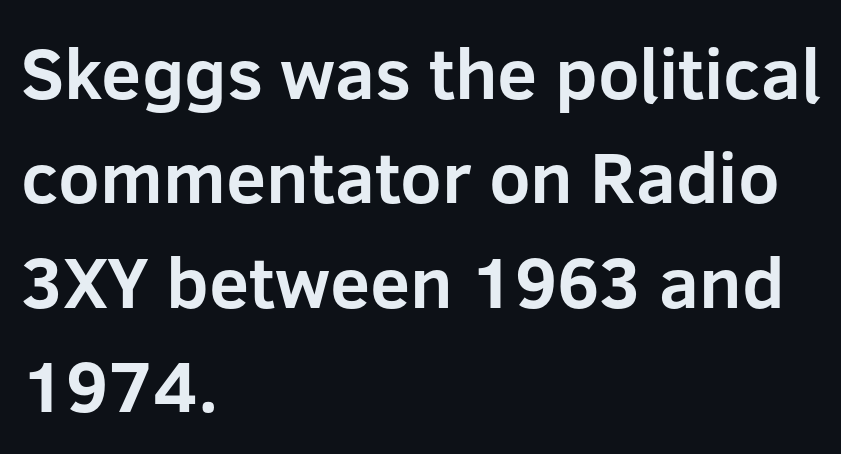
{"serif": "no", "italic": "no", "bold": "yes", "weight": "bold", "width": "normal", "stroke_contrast": "low", "x_height": "medium", "monospaced": "no", "underline": "no", "align": "left", "line_spacing": "normal", "line_spacing_ratio": 1.45, "letter_spacing": "normal", "letter_spacing_em": 0.0, "glyph_px": 72}
